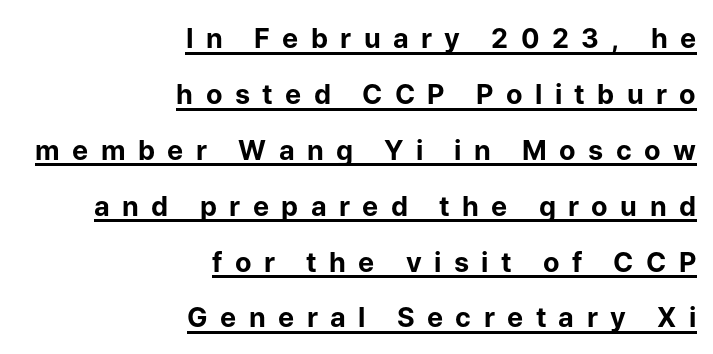
The image shows 27 px bold type, upright; set right-aligned, loose line spacing (2.07x), unusually wide letter spacing (+0.46 em), underlined.
